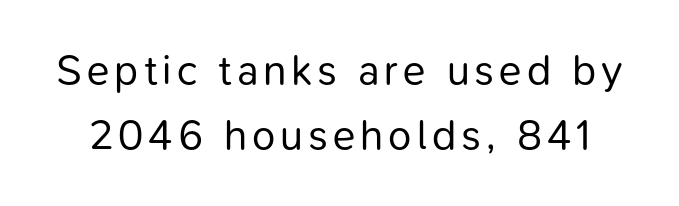
{"serif": "no", "italic": "no", "bold": "no", "weight": "regular", "width": "normal", "stroke_contrast": "low", "x_height": "medium", "monospaced": "no", "underline": "no", "line_spacing": "normal", "line_spacing_ratio": 1.55, "glyph_px": 42}
